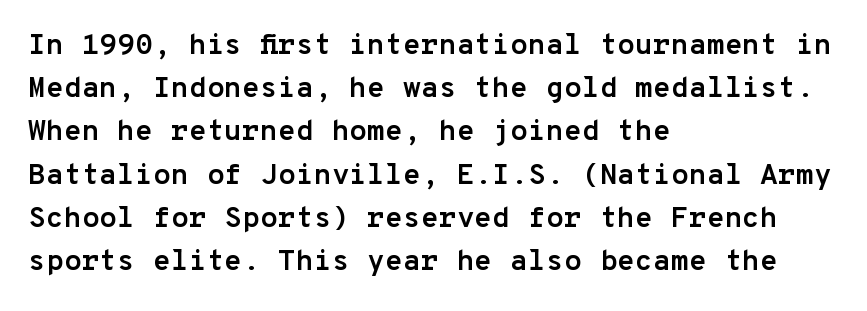
{"serif": "no", "italic": "no", "bold": "yes", "weight": "semibold", "width": "normal", "stroke_contrast": "low", "x_height": "medium", "monospaced": "yes", "underline": "no", "align": "left", "line_spacing": "normal", "line_spacing_ratio": 1.49, "letter_spacing": "normal", "letter_spacing_em": 0.0, "glyph_px": 29}
